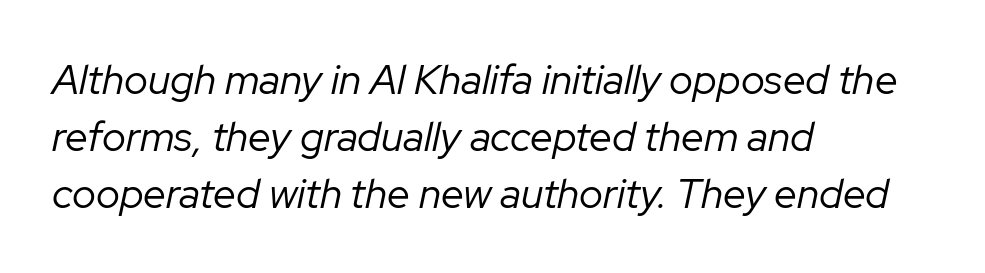
You could call the tracking neutral — neither tight nor loose. Every row of glyphs begins at an identical x-position on the left. Descenders are the only things crossing below the line. Italic: yes, the glyphs are oblique. Stems and bowls with no extra thickness — not bold. This sample keeps an unexceptional amount of space between lines.
